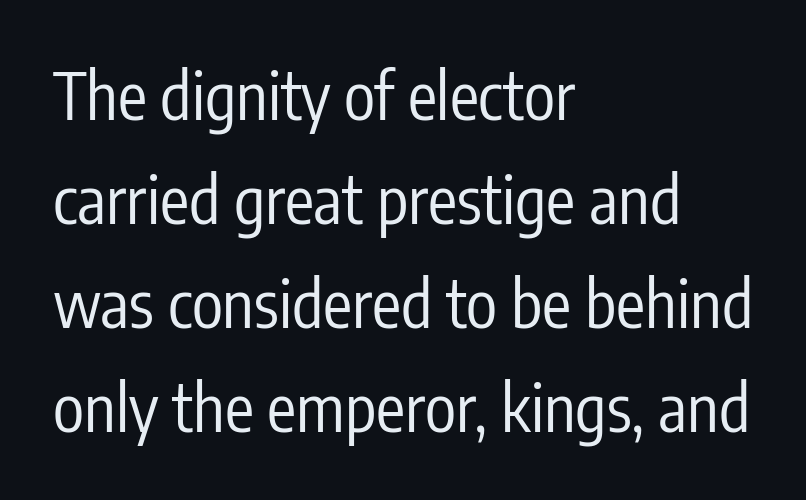
{"serif": "no", "italic": "no", "bold": "no", "weight": "regular", "width": "condensed", "stroke_contrast": "low", "x_height": "medium", "monospaced": "no", "underline": "no", "align": "left", "line_spacing": "normal", "line_spacing_ratio": 1.6, "letter_spacing": "normal", "letter_spacing_em": 0.0, "glyph_px": 65}
